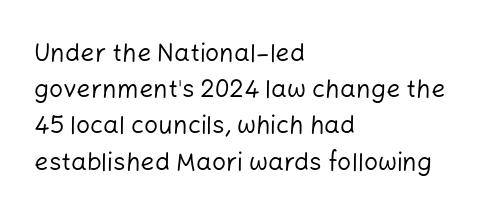
The cut favours lightness, reaching ordinary text weight at its darkest. Left-aligned paragraph, ragged on the right. There is no visible air inserted between adjacent glyphs. Has an underline been added? It has not. Upright lettering throughout. Leading matches the norm, producing a regular column.
